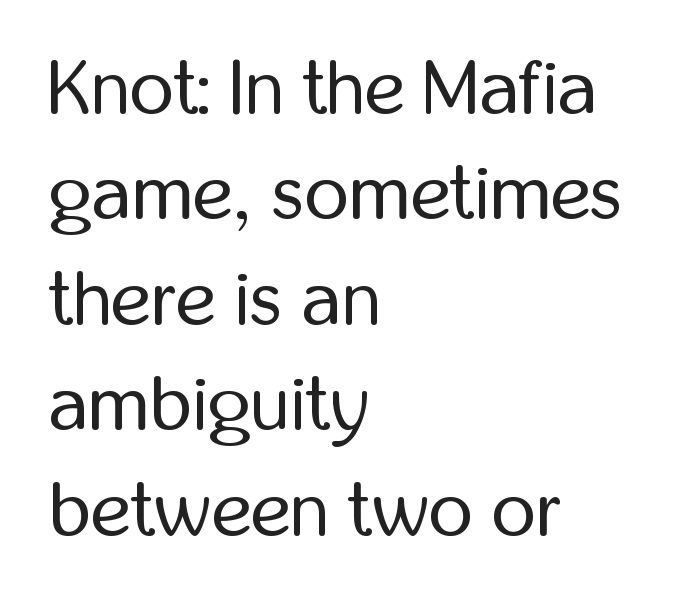
Inter-character spacing is left at the font's built-in metrics. Each stroke keeps to a modest, everyday thickness or less. The passage shown stacks its lines at a standard gap. The letters carry no serifs — their stems end cleanly without finishing strokes. The paragraph has a hard left edge and a soft right edge.
